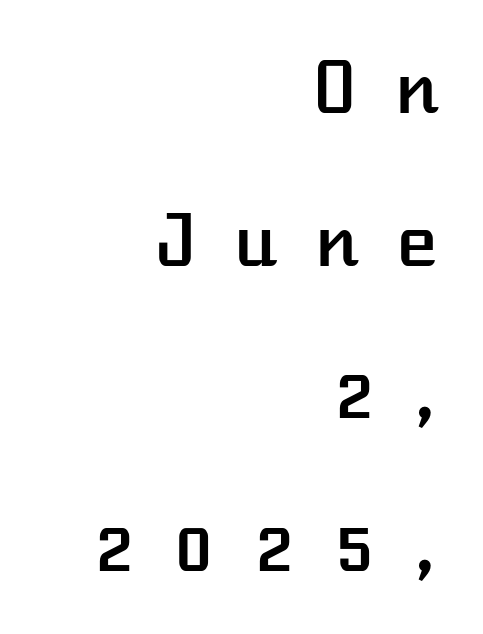
{"italic": "no", "width": "normal", "stroke_contrast": "low", "x_height": "medium", "underline": "no", "align": "right", "line_spacing": "loose", "line_spacing_ratio": 2.15, "letter_spacing": "wide", "letter_spacing_em": 0.46, "glyph_px": 71}
